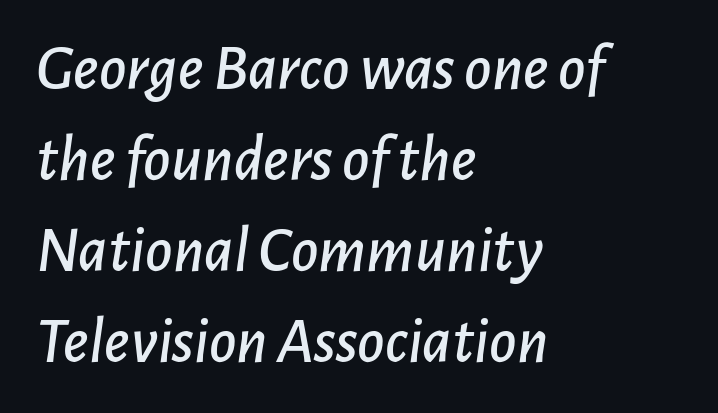
The paragraph has a hard left edge and a soft right edge. Compared with typical body copy, the letter spacing here is the same. Every character sits at an angle, as italics do. Each new line begins a customary step beneath the previous one. Descenders hang freely into open space.
